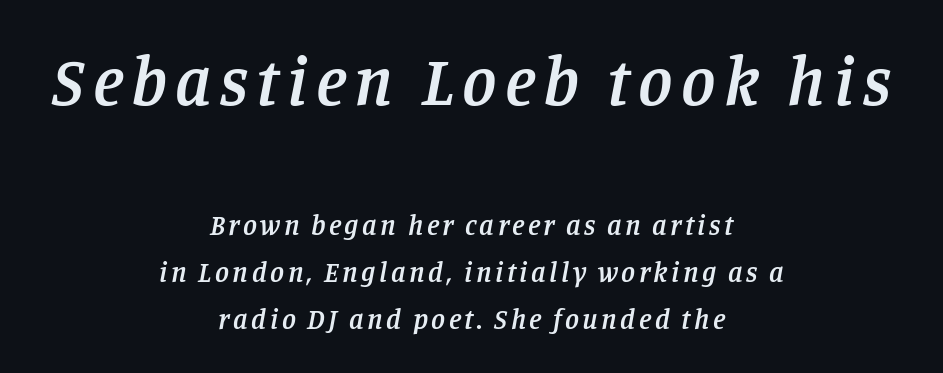
{"serif": "yes", "italic": "yes", "lean": "right", "slant_degrees": 11, "bold": "semi", "weight": "semibold", "width": "normal", "stroke_contrast": "low", "x_height": "large", "monospaced": "no", "underline": "no", "align": "center", "line_spacing": "normal", "line_spacing_ratio": 1.67, "larger_block": "first", "size_ratio": 2.46, "glyph_px": 69}
